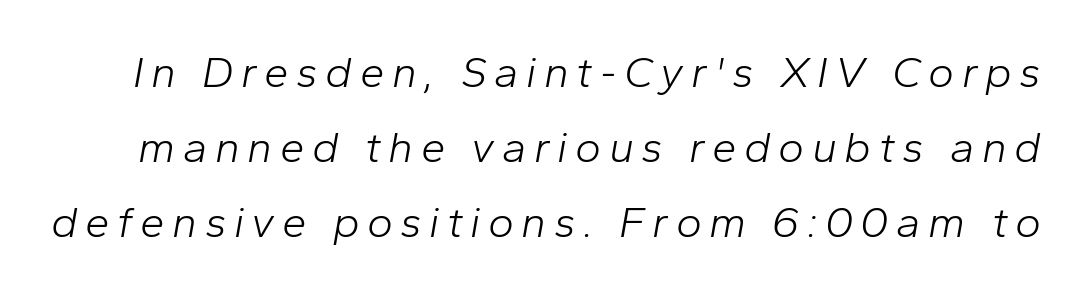
Q: Is the text bold? A: No.
Q: Is the text italic (slanted)? A: Yes, it leans right by about 10 degrees.
Q: Is the text underlined? A: No.
Q: Width (condensed, normal, or wide)? A: Normal.
Q: Stroke contrast? A: Low.
Q: x-height? A: Medium.
Q: Monospaced? A: No.
